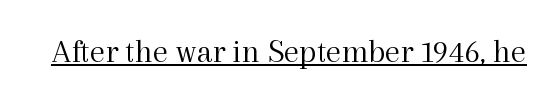
{"serif": "yes", "italic": "no", "bold": "no", "weight": "light", "width": "normal", "x_height": "medium", "monospaced": "no", "underline": "yes", "letter_spacing": "normal", "letter_spacing_em": 0.0, "glyph_px": 34}
